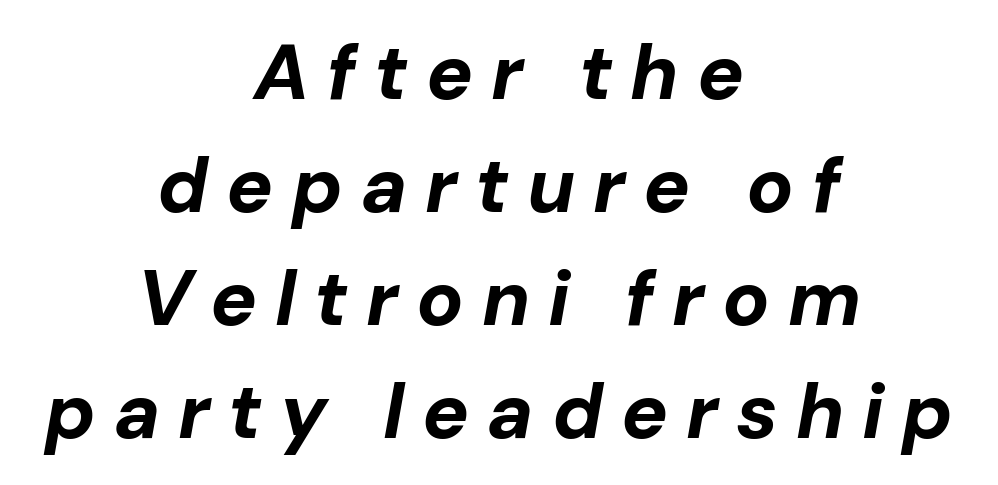
{"italic": "yes", "lean": "right", "slant_degrees": 10, "bold": "yes", "weight": "bold", "width": "normal", "stroke_contrast": "low", "x_height": "medium", "monospaced": "no", "underline": "no", "align": "center", "line_spacing": "normal", "line_spacing_ratio": 1.45, "letter_spacing": "wide", "letter_spacing_em": 0.23, "glyph_px": 78}
